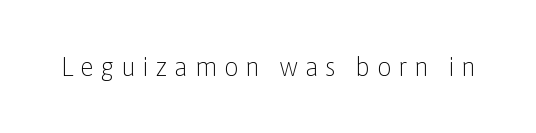
Compared with a typical body face, this is equally light or lighter still. Lines of text with bare space underneath. In terms of letterspacing, this is a distinctly airy, spread setting. This is the regular roman posture of the typeface.
